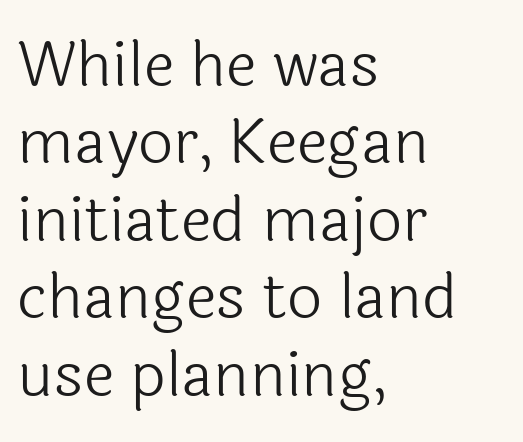
{"serif": "no", "italic": "no", "bold": "no", "weight": "light", "width": "normal", "x_height": "medium", "monospaced": "no", "underline": "no", "align": "left", "line_spacing": "normal", "line_spacing_ratio": 1.25, "letter_spacing": "normal", "letter_spacing_em": 0.0, "glyph_px": 62}
